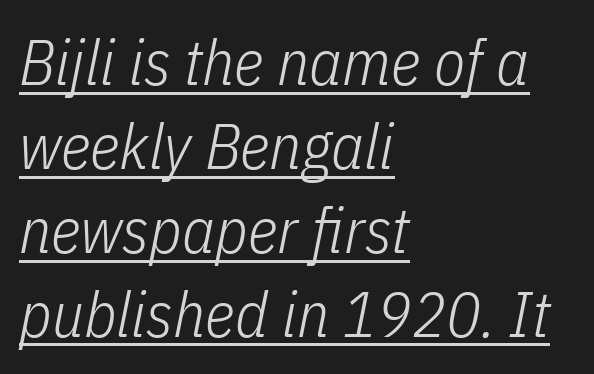
Q: Is the text bold? A: No.
Q: Is the text italic (slanted)? A: Yes, it leans right by about 11 degrees.
Q: Is the text underlined? A: Yes.
Q: How is the paragraph aligned? A: Left-aligned.
Q: Is the spacing between letters normal or unusually wide? A: Normal.
Q: Is the spacing between lines tight, normal or loose? A: Normal.
Q: Width (condensed, normal, or wide)? A: Condensed.
Q: Stroke contrast? A: Low.
Q: x-height? A: Medium.
Q: Monospaced? A: No.
